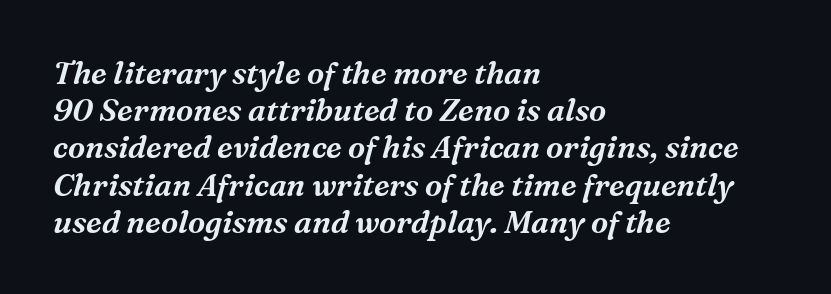
{"serif": "yes", "italic": "yes", "lean": "right", "slant_degrees": 16, "width": "normal", "stroke_contrast": "medium", "x_height": "medium", "monospaced": "no", "underline": "no", "align": "left", "line_spacing_ratio": 1.2, "letter_spacing": "normal", "letter_spacing_em": 0.0, "glyph_px": 31}
